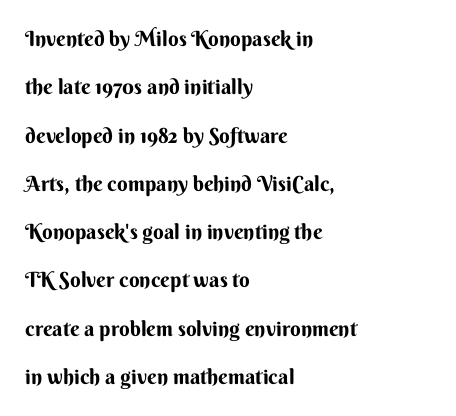
The image shows 21 px bold type, upright; set left-aligned, loose line spacing (2.3x), normal letter spacing, not underlined.
